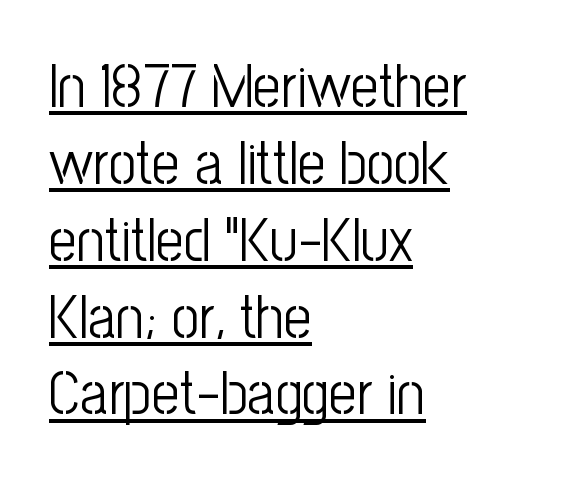
Q: Is the text bold? A: No.
Q: Is the text italic (slanted)? A: No, it is upright.
Q: Is the typeface a serif or a sans-serif typeface? A: Sans-serif.
Q: Is the text underlined? A: Yes.
Q: How is the paragraph aligned? A: Left-aligned.
Q: Is the spacing between letters normal or unusually wide? A: Normal.
Q: Is the spacing between lines tight, normal or loose? A: Normal.
Q: Width (condensed, normal, or wide)? A: Condensed.
Q: Stroke contrast? A: Low.
Q: x-height? A: Medium.
Q: Monospaced? A: No.
